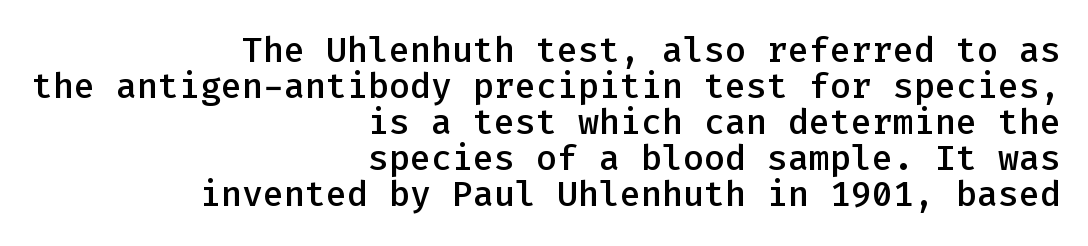
Q: Is the text bold? A: Semi-bold.
Q: Is the text italic (slanted)? A: No, it is upright.
Q: Is the typeface a serif or a sans-serif typeface? A: Sans-serif.
Q: Is the text underlined? A: No.
Q: How is the paragraph aligned? A: Right-aligned.
Q: Is the spacing between letters normal or unusually wide? A: Normal.
Q: Is the spacing between lines tight, normal or loose? A: Tight.
Q: Width (condensed, normal, or wide)? A: Normal.
Q: Stroke contrast? A: Low.
Q: x-height? A: Medium.
Q: Monospaced? A: Yes.
